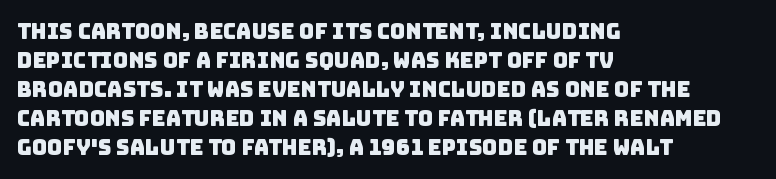
Q: Is the text underlined? A: No.
Q: How is the paragraph aligned? A: Left-aligned.
Q: Is the spacing between letters normal or unusually wide? A: Normal.
Q: Is the spacing between lines tight, normal or loose? A: Normal.
